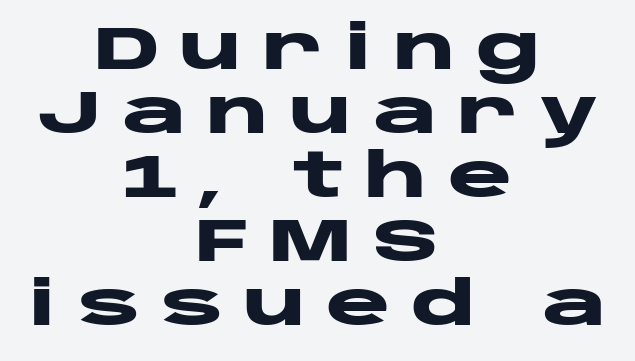
The image shows 61 px heavy, wide sans-serif type, upright; set centered, tight line spacing (1.05x), unusually wide letter spacing (+0.33 em), not underlined; low stroke contrast and a large x-height.
